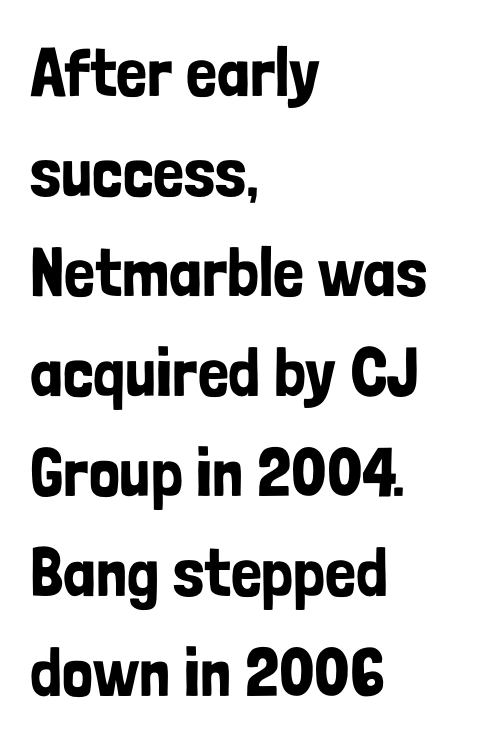
The image shows 69 px condensed sans-serif type, upright; set left-aligned, normal line spacing (1.45x), normal letter spacing, not underlined; low stroke contrast and a medium x-height.
